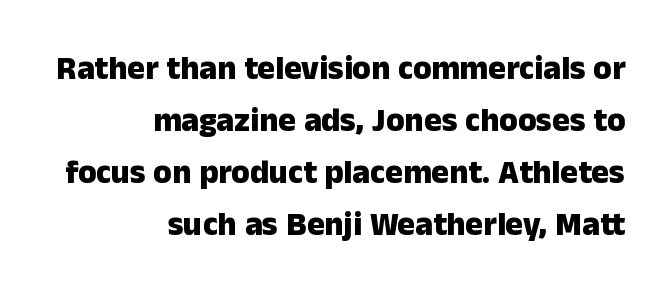
{"serif": "no", "italic": "no", "bold": "yes", "weight": "heavy", "width": "normal", "stroke_contrast": "low", "x_height": "medium", "monospaced": "no", "underline": "no", "align": "right", "line_spacing": "normal", "line_spacing_ratio": 1.58, "letter_spacing": "normal", "letter_spacing_em": 0.0, "glyph_px": 33}
